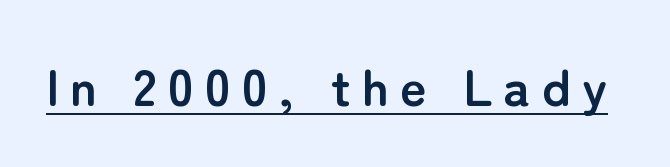
The image shows 51 px semibold sans-serif type, upright; set unusually wide letter spacing (+0.22 em), underlined; low stroke contrast and a medium x-height.
